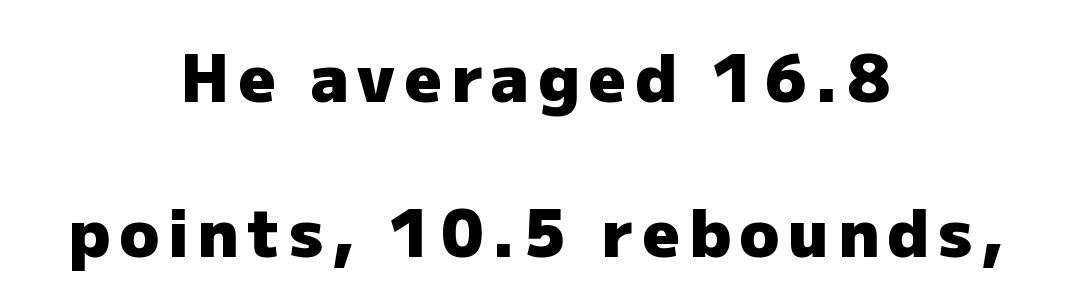
Q: Is the text bold? A: Yes.
Q: Is the text italic (slanted)? A: No, it is upright.
Q: Is the typeface a serif or a sans-serif typeface? A: Sans-serif.
Q: Is the text underlined? A: No.
Q: How is the paragraph aligned? A: Centered.
Q: Is the spacing between lines tight, normal or loose? A: Loose.
Q: Width (condensed, normal, or wide)? A: Normal.
Q: Stroke contrast? A: Low.
Q: x-height? A: Medium.
Q: Monospaced? A: No.
